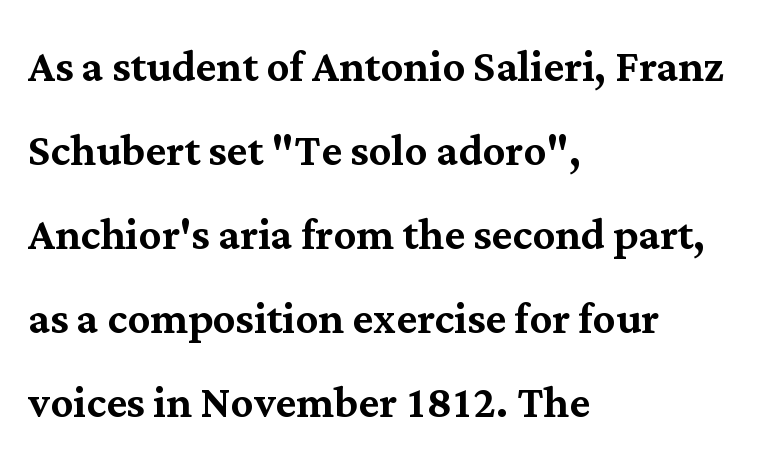
Q: Is the text italic (slanted)? A: No, it is upright.
Q: Is the typeface a serif or a sans-serif typeface? A: Serif.
Q: Is the text underlined? A: No.
Q: How is the paragraph aligned? A: Left-aligned.
Q: Is the spacing between letters normal or unusually wide? A: Normal.
Q: Is the spacing between lines tight, normal or loose? A: Normal.
Q: Width (condensed, normal, or wide)? A: Normal.
Q: Stroke contrast? A: Medium.
Q: x-height? A: Medium.
Q: Monospaced? A: No.
